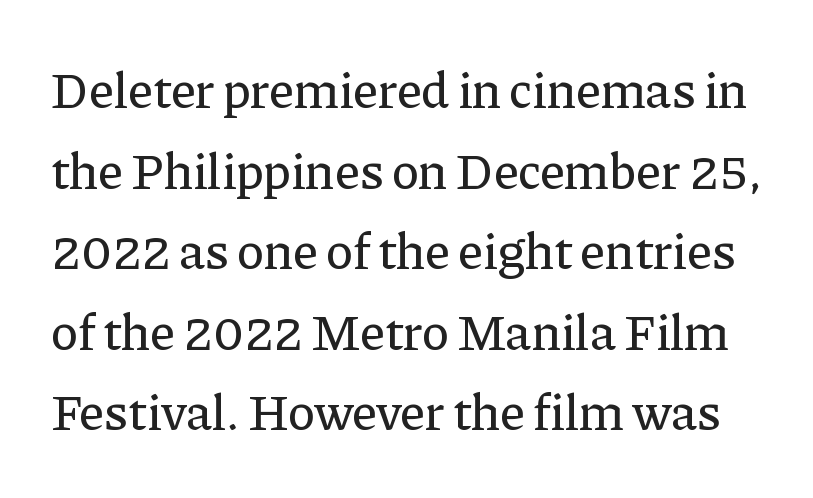
Regular leading. Every character sits straight up, as roman type does. No extra tracking has been applied to these lines. The passage shown is typeset with a serif family.
